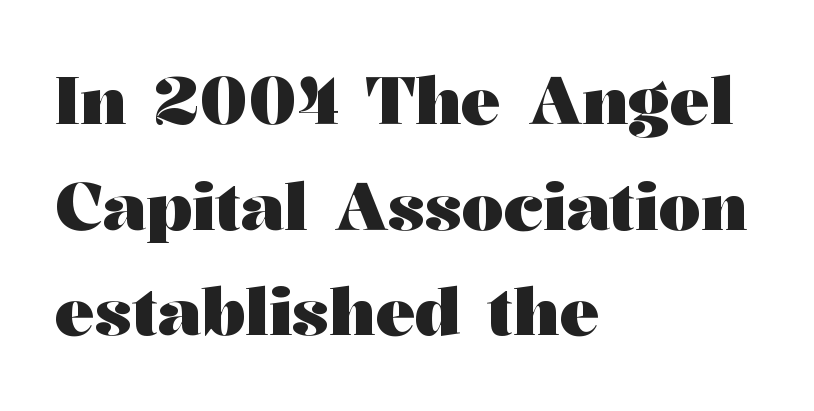
Is there much room between lines? A standard amount, neither cramped nor airy. Do the characters align in a grid? No, the font is proportional. The letters stand straight up with perfectly vertical stems. Each row of text sits above clean, open space. Notice how thick the strokes are: this is what a full bold looks like. Notice how the passage keeps a crisp vertical edge on the left only.
